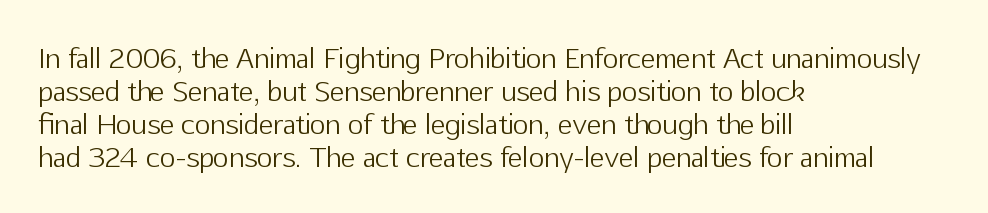
The image shows 27 px text type, upright; set left-aligned, line spacing 1.22x, normal letter spacing, not underlined.
